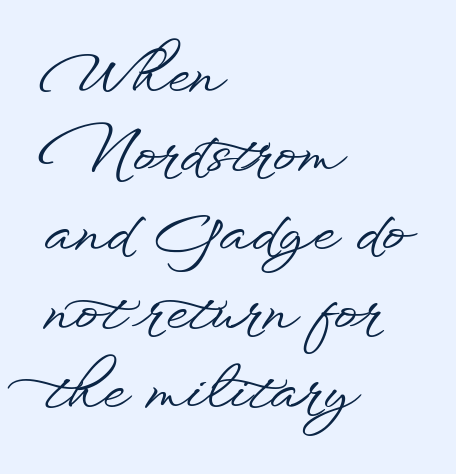
{"serif": "no", "width": "wide", "stroke_contrast": "low", "x_height": "small", "monospaced": "no", "underline": "no", "align": "left", "line_spacing": "normal", "line_spacing_ratio": 1.36, "letter_spacing": "normal", "letter_spacing_em": 0.0, "glyph_px": 58}
